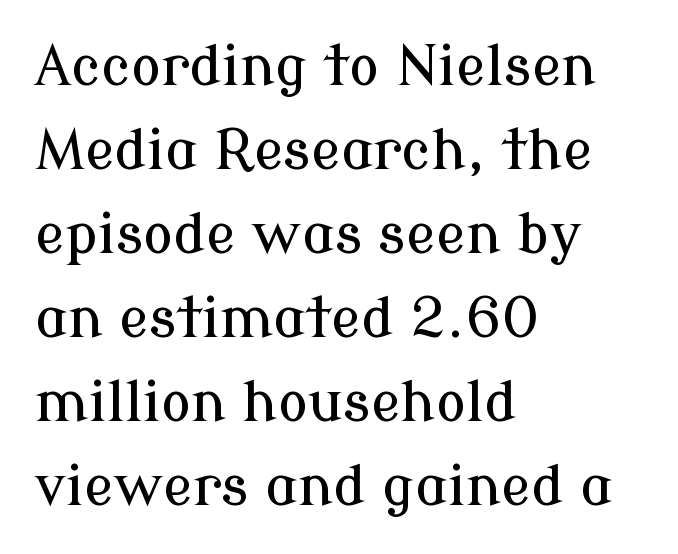
The image shows 56 px serif type, upright; set left-aligned, normal line spacing (1.5x), normal letter spacing, not underlined; low stroke contrast and a medium x-height.
